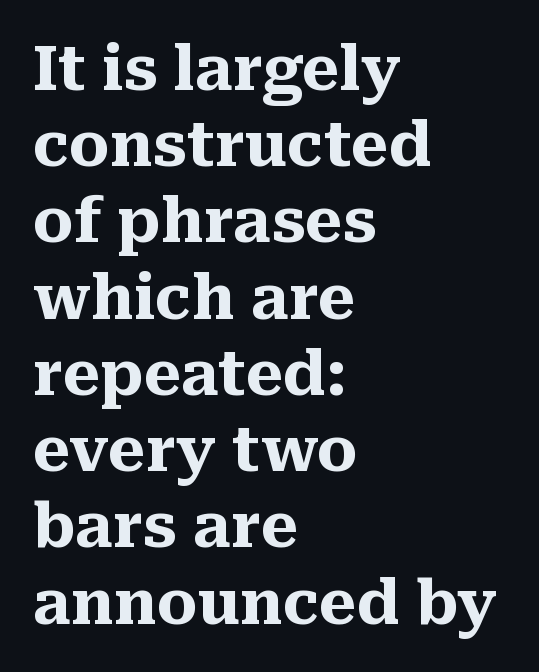
{"serif": "yes", "italic": "no", "bold": "yes", "weight": "heavy", "width": "normal", "stroke_contrast": "medium", "x_height": "medium", "monospaced": "no", "underline": "no", "align": "left", "line_spacing": "normal", "line_spacing_ratio": 1.25, "letter_spacing": "normal", "letter_spacing_em": 0.0, "glyph_px": 61}
